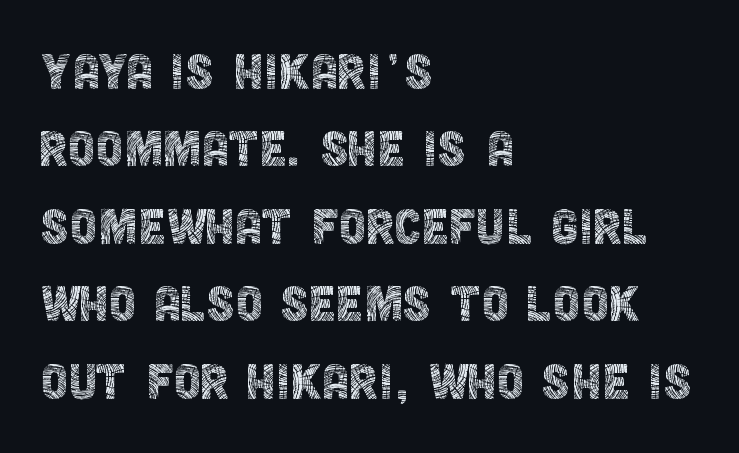
{"serif": "no", "italic": "no", "bold": "no", "weight": "thin", "width": "condensed", "x_height": "large", "monospaced": "no", "underline": "no", "align": "left", "line_spacing": "normal", "line_spacing_ratio": 1.25, "letter_spacing": "normal", "letter_spacing_em": 0.0, "glyph_px": 62}
